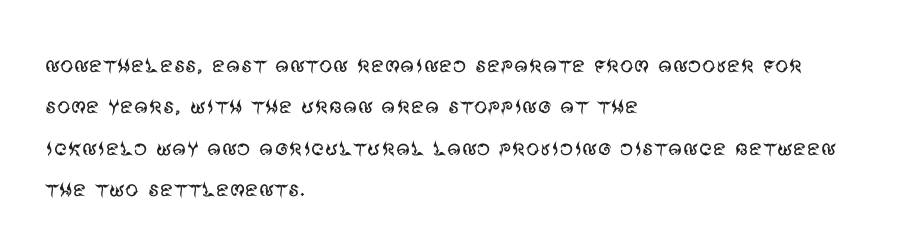
{"italic": "no", "bold": "no", "underline": "no", "align": "left", "line_spacing": "normal", "line_spacing_ratio": 1.53, "letter_spacing": "normal", "letter_spacing_em": 0.0, "glyph_px": 27}
